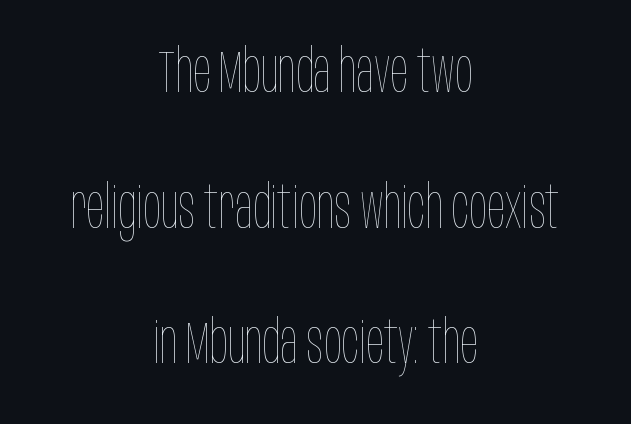
{"italic": "no", "bold": "no", "weight": "thin", "width": "condensed", "stroke_contrast": "low", "x_height": "large", "monospaced": "no", "underline": "no", "align": "center", "line_spacing": "loose", "line_spacing_ratio": 2.3, "letter_spacing": "normal", "letter_spacing_em": 0.0, "glyph_px": 59}
